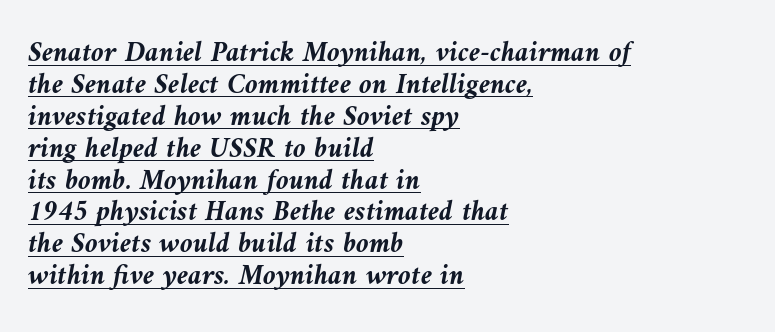
Q: Is the text bold? A: Yes.
Q: Is the text italic (slanted)? A: Yes, it leans left by about 9 degrees.
Q: Is the text underlined? A: Yes.
Q: How is the paragraph aligned? A: Left-aligned.
Q: Is the spacing between letters normal or unusually wide? A: Normal.
Q: Is the spacing between lines tight, normal or loose? A: Tight.
Q: Width (condensed, normal, or wide)? A: Normal.
Q: Stroke contrast? A: Medium.
Q: x-height? A: Medium.
Q: Monospaced? A: No.
